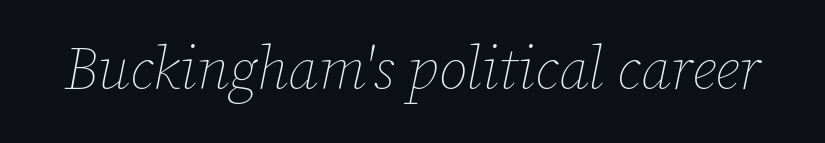
You could not count columns in this text — the font is proportionally spaced. Quick note: underline off. Caption: face not bold, strokes unweighted. Inter-character spacing is left at the font's built-in metrics. Would a proofreader flag this as italicized? Yes.
